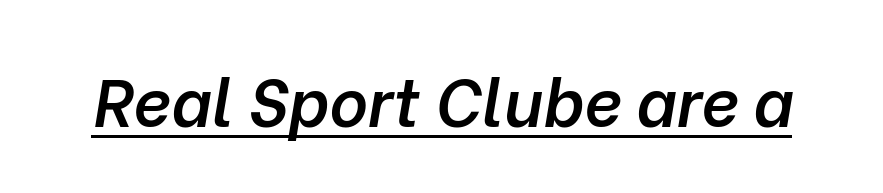
Q: Is the text bold? A: Semi-bold.
Q: Is the text italic (slanted)? A: Yes, it leans right by about 10 degrees.
Q: Is the text underlined? A: Yes.
Q: Is the spacing between letters normal or unusually wide? A: Normal.
Q: Width (condensed, normal, or wide)? A: Normal.
Q: Stroke contrast? A: Low.
Q: x-height? A: Medium.
Q: Monospaced? A: No.
